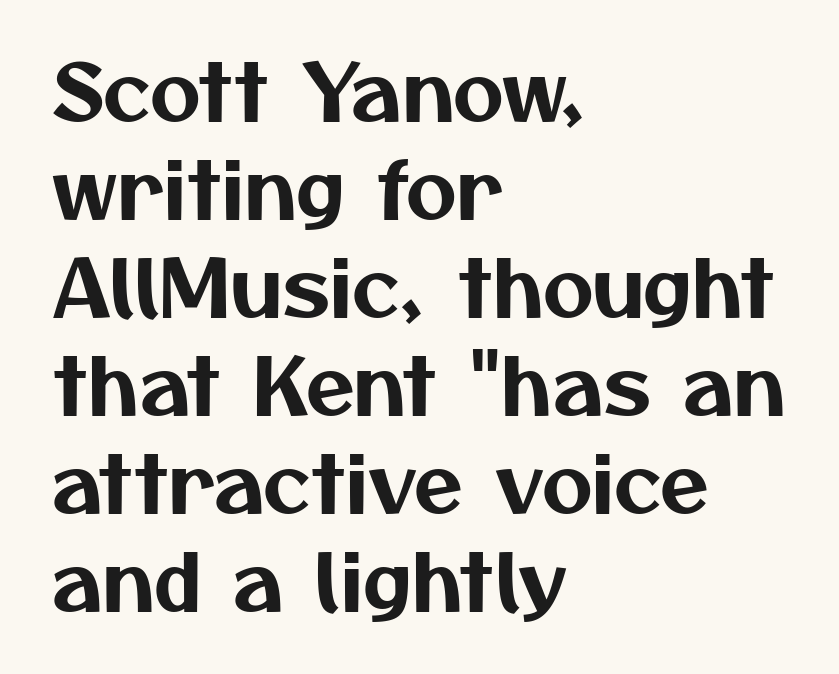
{"serif": "no", "width": "normal", "stroke_contrast": "medium", "x_height": "medium", "monospaced": "no", "underline": "no", "align": "left", "line_spacing_ratio": 1.24, "letter_spacing": "normal", "letter_spacing_em": 0.0, "glyph_px": 79}
